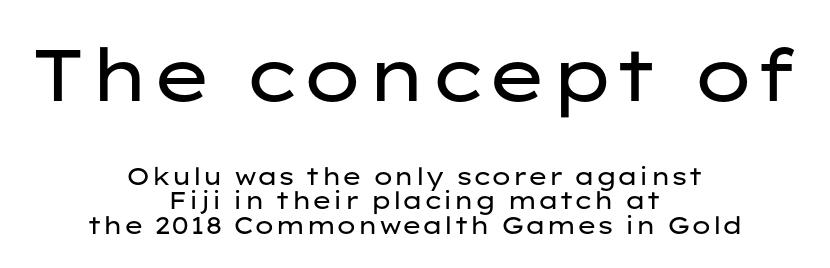
Q: Is the text bold? A: No.
Q: Is the text italic (slanted)? A: No, it is upright.
Q: Is the typeface a serif or a sans-serif typeface? A: Sans-serif.
Q: Is the text underlined? A: No.
Q: How is the paragraph aligned? A: Centered.
Q: Is the spacing between letters normal or unusually wide? A: Normal.
Q: Is the spacing between lines tight, normal or loose? A: Tight.
Q: Which block of text is set in a larger size, the first (top) or the second (bottom)? A: The first (top) one.
Q: Width (condensed, normal, or wide)? A: Wide.
Q: Stroke contrast? A: Low.
Q: x-height? A: Medium.
Q: Monospaced? A: No.
